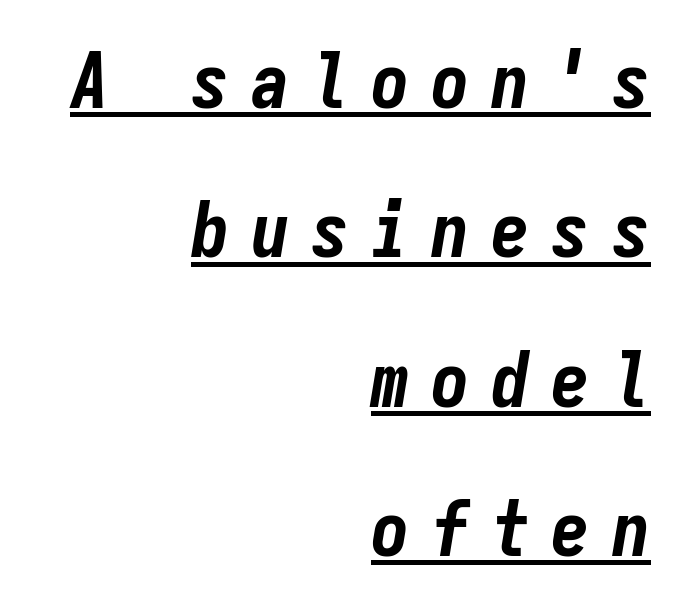
Q: Is the text bold? A: Yes.
Q: Is the text italic (slanted)? A: Yes, it leans right by about 9 degrees.
Q: Is the text underlined? A: Yes.
Q: How is the paragraph aligned? A: Right-aligned.
Q: Is the spacing between letters normal or unusually wide? A: Unusually wide.
Q: Is the spacing between lines tight, normal or loose? A: Loose.
Q: Width (condensed, normal, or wide)? A: Condensed.
Q: Stroke contrast? A: Low.
Q: x-height? A: Medium.
Q: Monospaced? A: Yes.
